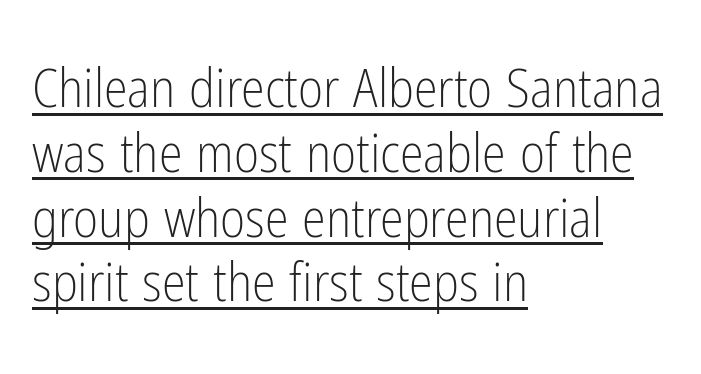
{"serif": "no", "italic": "no", "bold": "no", "weight": "light", "width": "condensed", "stroke_contrast": "low", "x_height": "medium", "monospaced": "no", "underline": "yes", "align": "left", "line_spacing_ratio": 1.2, "letter_spacing": "normal", "letter_spacing_em": 0.0, "glyph_px": 54}
